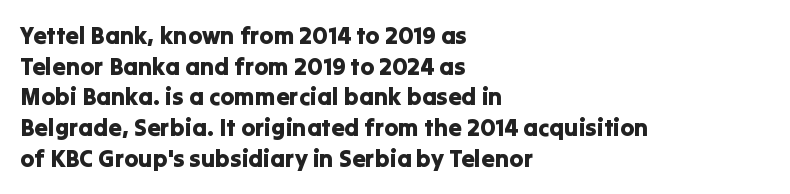
These lines stack with their left ends in a neat column. This sample uses plain, unmodified letter spacing. Rows of type keep a routine distance in the vertical direction. The glyphs are unaccompanied by any horizontal stroke below them. Vertical strokes here are truly vertical.
